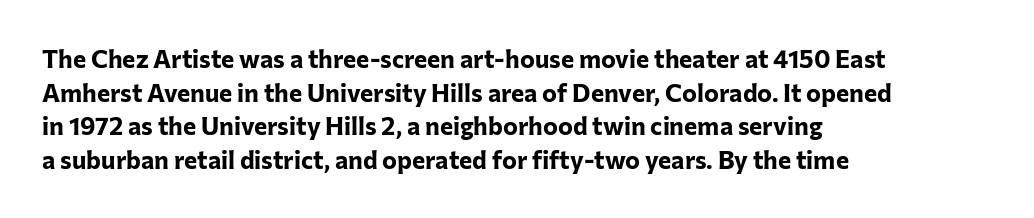
Q: Is the text bold? A: Yes.
Q: Is the text italic (slanted)? A: No, it is upright.
Q: Is the text underlined? A: No.
Q: How is the paragraph aligned? A: Left-aligned.
Q: Is the spacing between letters normal or unusually wide? A: Normal.
Q: Is the spacing between lines tight, normal or loose? A: Normal.
